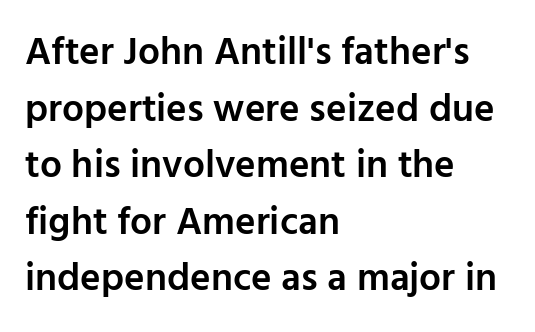
Q: Is the text bold? A: Semi-bold.
Q: Is the text italic (slanted)? A: No, it is upright.
Q: Is the typeface a serif or a sans-serif typeface? A: Sans-serif.
Q: Is the text underlined? A: No.
Q: How is the paragraph aligned? A: Left-aligned.
Q: Is the spacing between letters normal or unusually wide? A: Normal.
Q: Is the spacing between lines tight, normal or loose? A: Normal.
Q: Width (condensed, normal, or wide)? A: Normal.
Q: Stroke contrast? A: Low.
Q: x-height? A: Medium.
Q: Monospaced? A: No.
